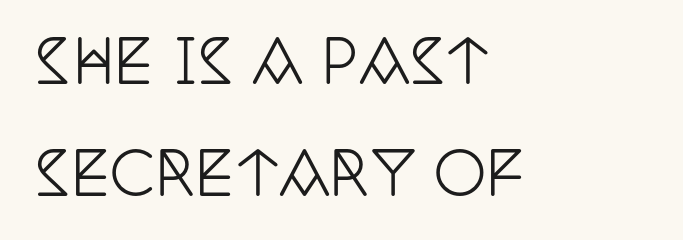
This is roman type, the default non-slanted kind. The foot of each line stays bare and open. The typesetter chose a ragged-right arrangement here. A typesetter would call this zero additional tracking. Each letter keeps its own natural width here, so spacing adapts to shape.
